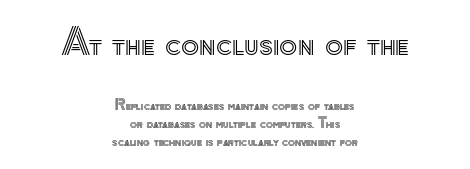
Q: Is the text italic (slanted)? A: No, it is upright.
Q: Is the text underlined? A: No.
Q: How is the paragraph aligned? A: Centered.
Q: Is the spacing between letters normal or unusually wide? A: Normal.
Q: Is the spacing between lines tight, normal or loose? A: Normal.
Q: Which block of text is set in a larger size, the first (top) or the second (bottom)? A: The first (top) one.
Q: Width (condensed, normal, or wide)? A: Normal.
Q: x-height? A: Small.
Q: Monospaced? A: No.
